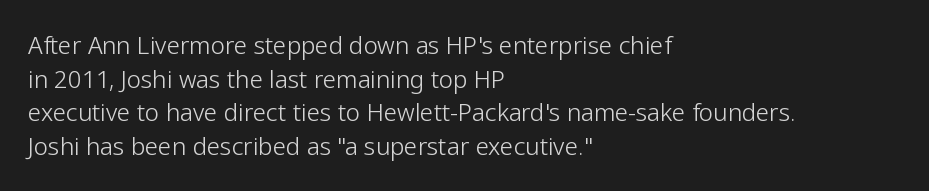
Does the copy run flush right? No — it runs flush left. Does extra space separate the letters? No, they use regular spacing. The letters look calm and open, with moderate or lighter stems. Beneath every word, the page is bare. Normally led — the rows are evenly, conventionally spaced.
